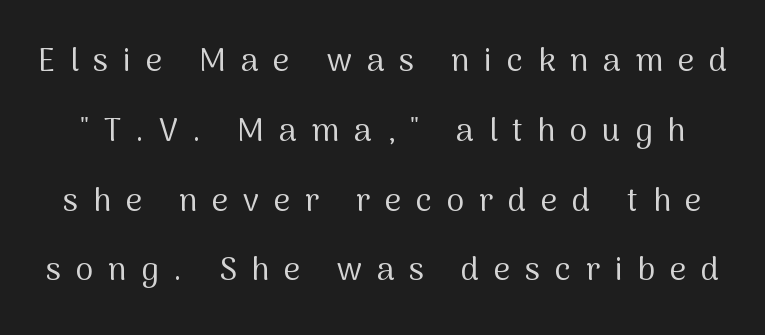
The image shows 32 px regular-weight sans-serif type, upright; set loose line spacing (2.18x), unusually wide letter spacing (+0.46 em), not underlined; medium stroke contrast and a medium x-height.
